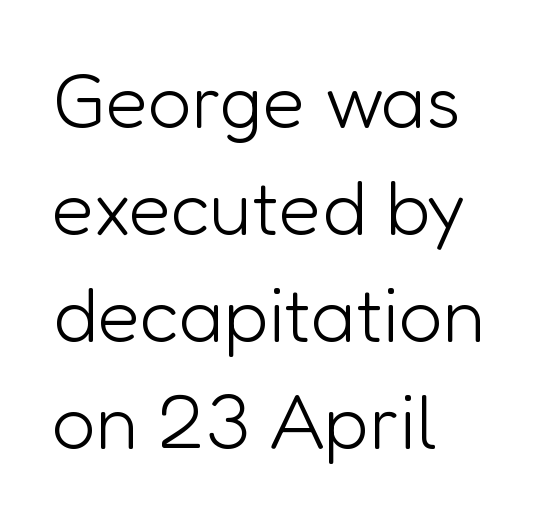
The image shows 77 px light sans-serif type, upright; set left-aligned, normal line spacing (1.39x), normal letter spacing, not underlined; low stroke contrast and a medium x-height.
